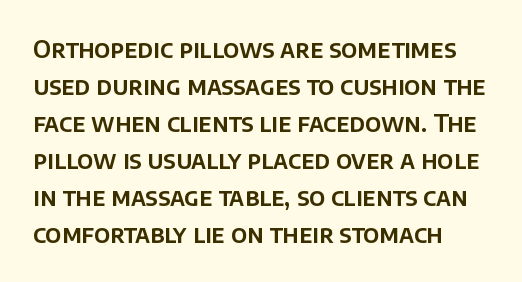
The image shows 24 px text type, upright; set left-aligned, normal line spacing (1.54x), normal letter spacing, not underlined.
